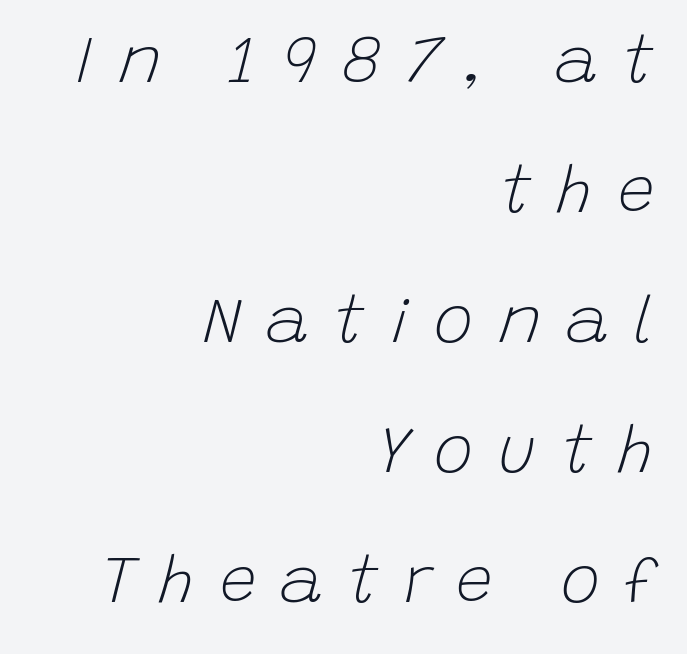
The image shows 66 px light type, italic (leaning right); set right-aligned, loose line spacing (1.97x), unusually wide letter spacing (+0.37 em), not underlined; low stroke contrast and a large x-height.
